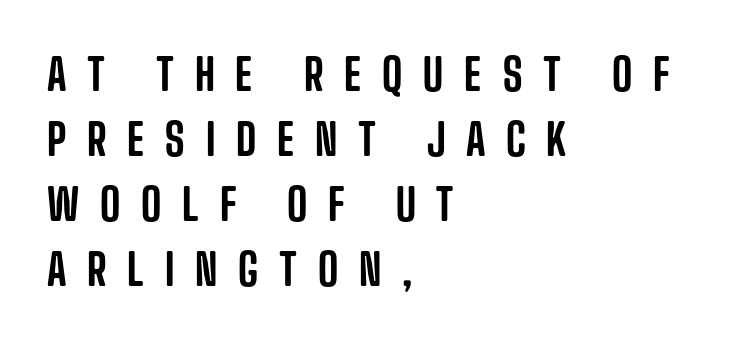
{"serif": "no", "italic": "no", "width": "condensed", "stroke_contrast": "low", "x_height": "large", "monospaced": "no", "underline": "no", "align": "left", "line_spacing": "normal", "line_spacing_ratio": 1.48, "letter_spacing": "wide", "letter_spacing_em": 0.47, "glyph_px": 44}
